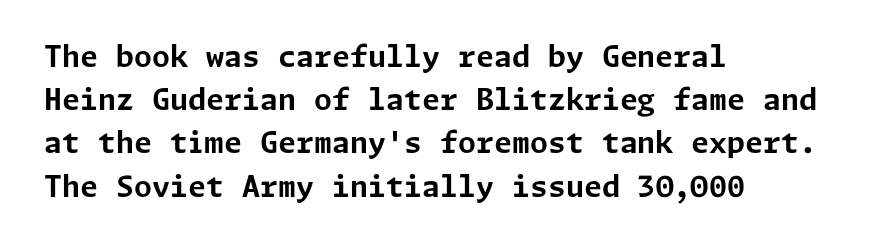
Italic? Not at all — the glyphs are vertical. A typesetter would label this face a sans. The typesetter chose a ragged-right arrangement here. What weight is shown? A full bold with thick strokes. Quick note: underline off. Standard letterfit; no display-style spreading of the glyphs.
